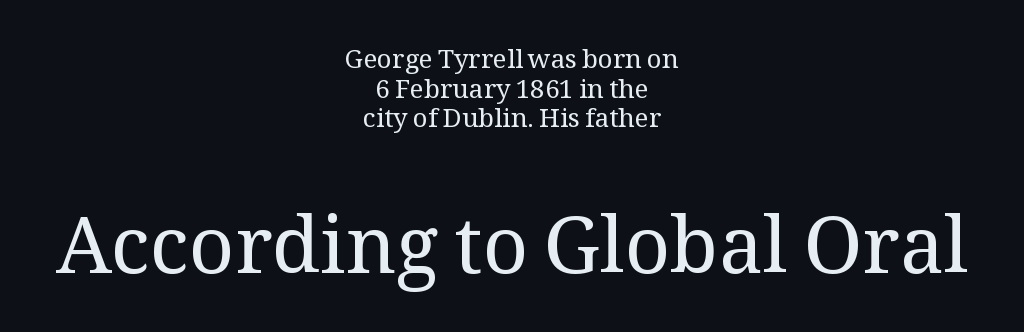
{"serif": "yes", "italic": "no", "bold": "no", "weight": "regular", "width": "normal", "stroke_contrast": "medium", "x_height": "medium", "monospaced": "no", "underline": "no", "align": "center", "line_spacing": "tight", "line_spacing_ratio": 1.14, "letter_spacing": "normal", "letter_spacing_em": 0.0, "larger_block": "second", "size_ratio": 3.04, "glyph_px": 79}
